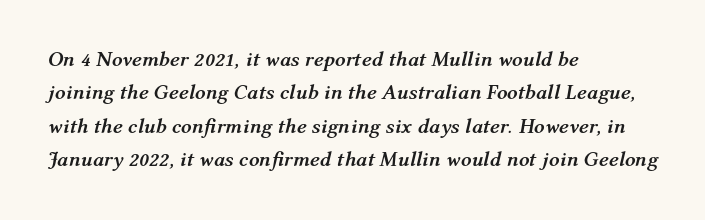
The image shows 21 px bold type, italic (leaning right); set left-aligned, normal line spacing (1.59x), normal letter spacing, not underlined.
